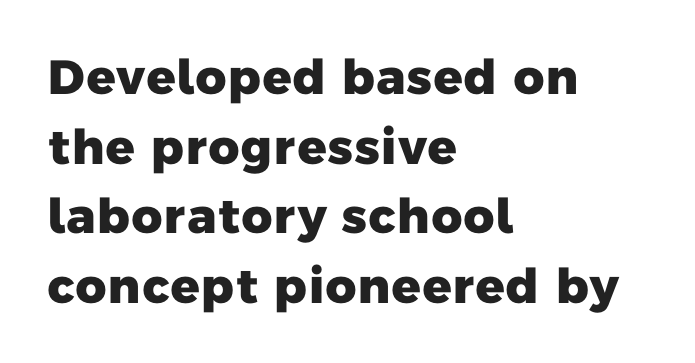
The image shows 48 px heavy sans-serif type; set left-aligned, normal line spacing (1.45x), normal letter spacing, not underlined; low stroke contrast and a medium x-height.
